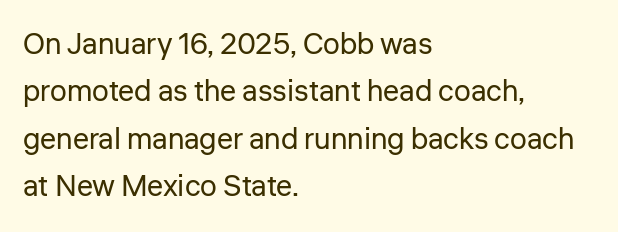
The gaps between neighbouring characters are ordinary and unremarkable. This sample is left-justified, so line endings fall wherever the words run out. Does the type have serifs? No, each stem ends abruptly. Honestly, there is no underline to notice here at all. No heavy texture on the line: the type isn't bold.
